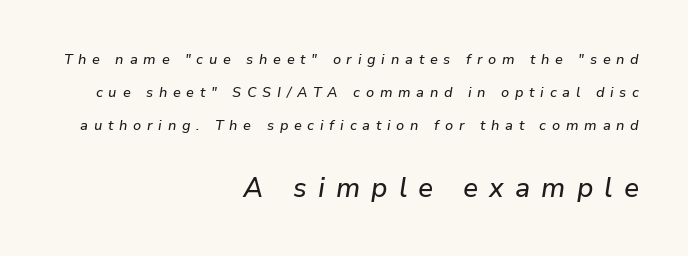
Compared with typical body copy, the letter spacing here is much looser. Just letters on the line, the space beneath them empty. Reading down the column, the eye jumps a long way to each next line. Note: smaller setting up top, larger setting below. The face used here has a pronounced slope to its letters. If you drew a ruler down the right edge, every line would touch it.
